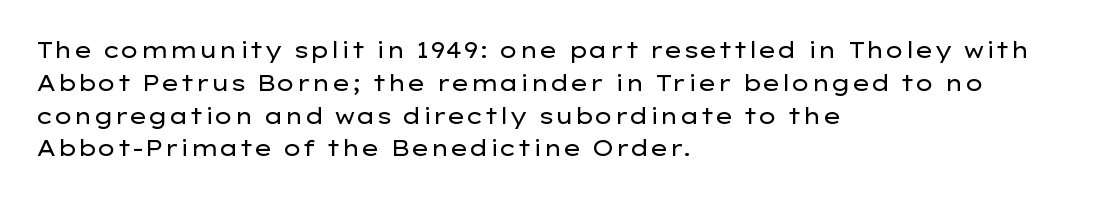
{"italic": "no", "bold": "no", "underline": "no", "align": "left", "line_spacing": "normal", "line_spacing_ratio": 1.49, "letter_spacing": "normal", "letter_spacing_em": 0.0, "glyph_px": 22}
